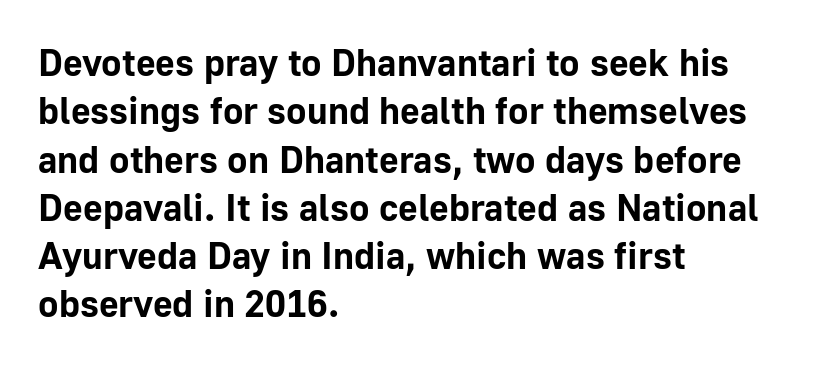
Q: Is the text bold? A: Yes.
Q: Is the text italic (slanted)? A: No, it is upright.
Q: Is the typeface a serif or a sans-serif typeface? A: Sans-serif.
Q: Is the text underlined? A: No.
Q: How is the paragraph aligned? A: Left-aligned.
Q: Is the spacing between letters normal or unusually wide? A: Normal.
Q: Is the spacing between lines tight, normal or loose? A: Normal.
Q: Width (condensed, normal, or wide)? A: Normal.
Q: Stroke contrast? A: Low.
Q: x-height? A: Medium.
Q: Monospaced? A: No.
